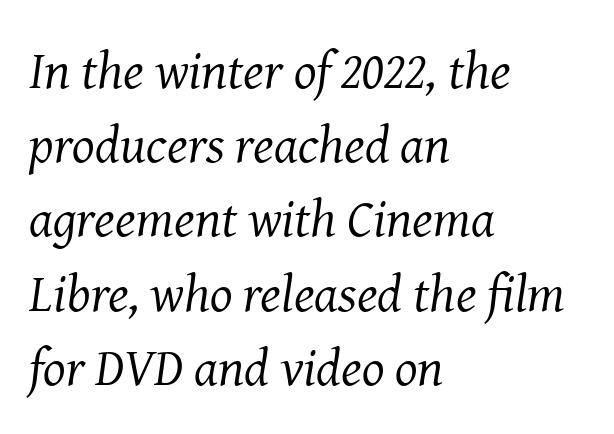
How would I describe the line gaps? Plain and ordinary. Leftover space on each line is placed entirely after the last word. Bold? No — there's no thickening of the strokes. Note the varied advance widths — an 'i' is clearly narrower than an 'm'.
